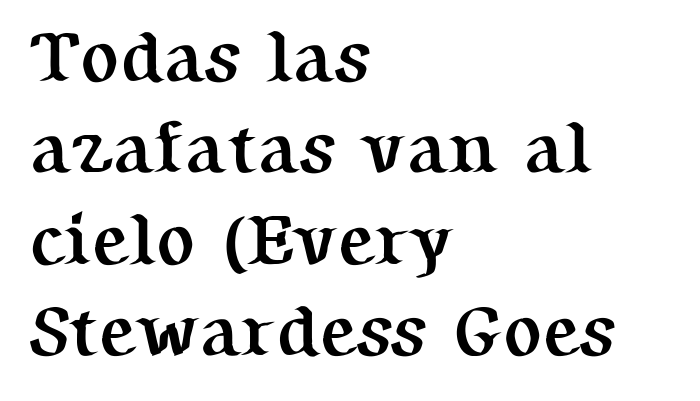
Q: Is the text bold? A: Yes.
Q: Is the text italic (slanted)? A: No, it is upright.
Q: Is the typeface a serif or a sans-serif typeface? A: Serif.
Q: Is the text underlined? A: No.
Q: How is the paragraph aligned? A: Left-aligned.
Q: Is the spacing between letters normal or unusually wide? A: Normal.
Q: Is the spacing between lines tight, normal or loose? A: Normal.
Q: Width (condensed, normal, or wide)? A: Normal.
Q: Stroke contrast? A: Medium.
Q: x-height? A: Medium.
Q: Monospaced? A: No.
